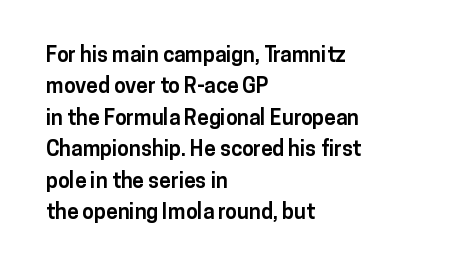
{"italic": "no", "bold": "yes", "underline": "no", "align": "left", "line_spacing": "normal", "line_spacing_ratio": 1.5, "letter_spacing": "normal", "letter_spacing_em": 0.0, "glyph_px": 21}
